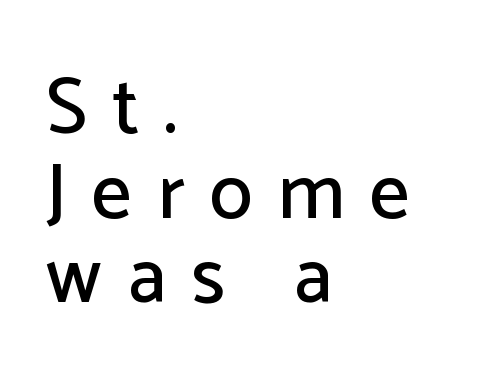
Q: Is the text italic (slanted)? A: No, it is upright.
Q: Is the typeface a serif or a sans-serif typeface? A: Sans-serif.
Q: Is the text underlined? A: No.
Q: How is the paragraph aligned? A: Left-aligned.
Q: Is the spacing between letters normal or unusually wide? A: Unusually wide.
Q: Is the spacing between lines tight, normal or loose? A: Tight.
Q: Width (condensed, normal, or wide)? A: Normal.
Q: Stroke contrast? A: Low.
Q: x-height? A: Medium.
Q: Monospaced? A: No.
